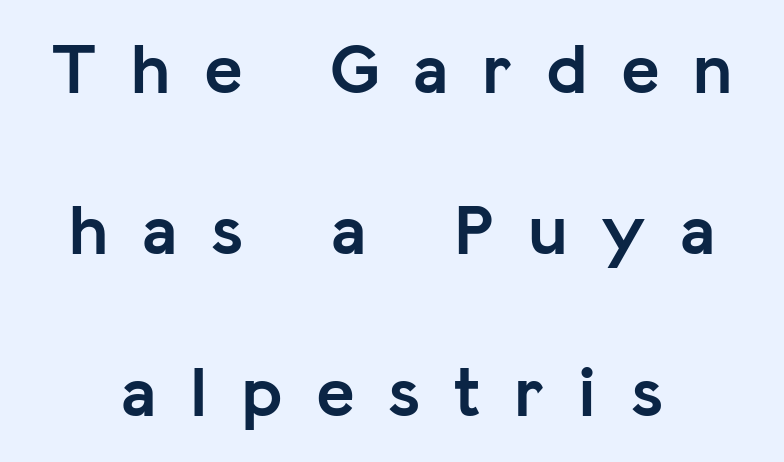
The passage shown is typed in a proportional face where columns would drift. Designer's note — italics off, roman on. Set as a true bold cut, around the 700 mark. Descender tails drop into unmarked territory.
